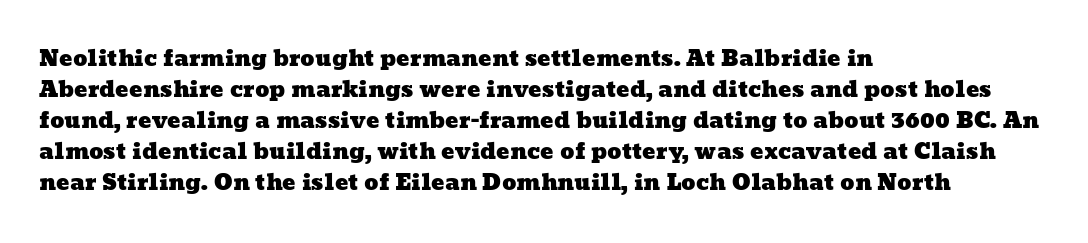
Q: Is the text underlined? A: No.
Q: How is the paragraph aligned? A: Left-aligned.
Q: Is the spacing between letters normal or unusually wide? A: Normal.
Q: Is the spacing between lines tight, normal or loose? A: Normal.
